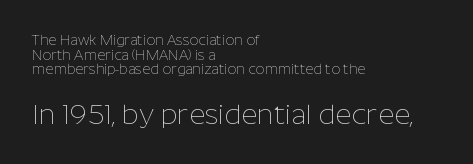
The image shows 28 px thin sans-serif type, upright; set left-aligned, tight line spacing (1.05x), normal letter spacing, not underlined; the second (bottom) block is 2.0x larger; low stroke contrast and a medium x-height.
